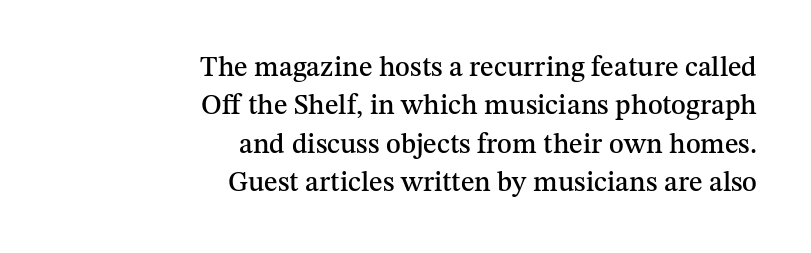
These lines sit exactly where default settings would place them. This sample uses an upright cut, with every glyph sitting square on the baseline. These lines are rendered in a variable-pitch font. These lines stack with their right ends in a neat column. Little horizontal feet cap the strokes, marking this as serif type. Inter-character spacing is left at the font's built-in metrics.
